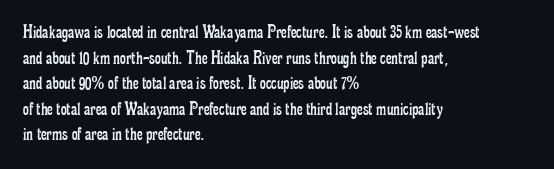
The image shows 20 px text type, upright; set left-aligned, normal line spacing (1.28x), normal letter spacing, not underlined.
